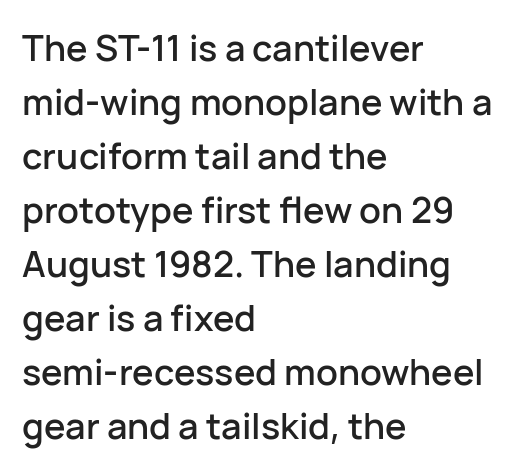
Q: Is the text italic (slanted)? A: No, it is upright.
Q: Is the typeface a serif or a sans-serif typeface? A: Sans-serif.
Q: Is the text underlined? A: No.
Q: How is the paragraph aligned? A: Left-aligned.
Q: Is the spacing between letters normal or unusually wide? A: Normal.
Q: Is the spacing between lines tight, normal or loose? A: Normal.
Q: Width (condensed, normal, or wide)? A: Normal.
Q: Stroke contrast? A: Low.
Q: x-height? A: Medium.
Q: Monospaced? A: No.
